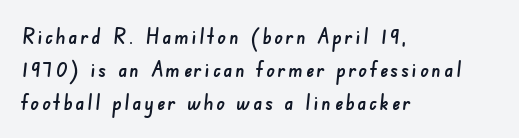
Normally led — the rows are evenly, conventionally spaced. Caption: multi-line text, flush left, ragged right. A clean baseline with only descenders dipping below it.
